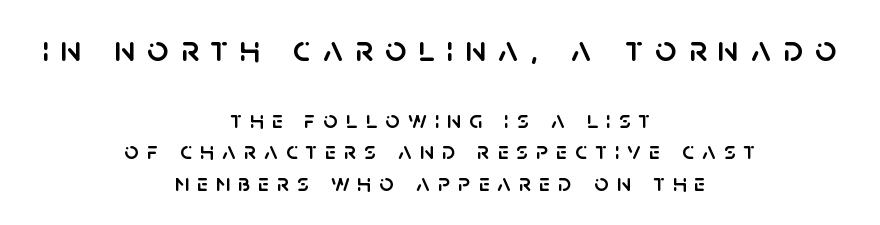
The face used here is proportionally spaced, like ordinary book or web type. Italic? Not at all — the glyphs are vertical. The type is letterspaced generously, with wide tracking. Size contrast runs from large at the top to small at the bottom. A student would call this center alignment; a typographer would say set centered. You can tell from the bare stems that sans-serif type was used.
